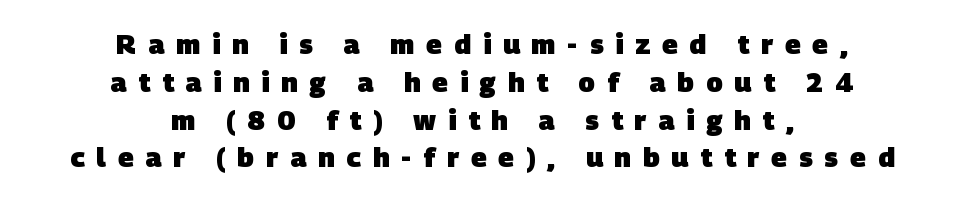
Underlining? Definitely not there. Students, this is bold: see how much ink each stroke carries. Reading down the block, each line starts at a different indent, mirrored at its end. The vertical gap from one line to the next is medium. The rendering inserts visible extra space after every character.
